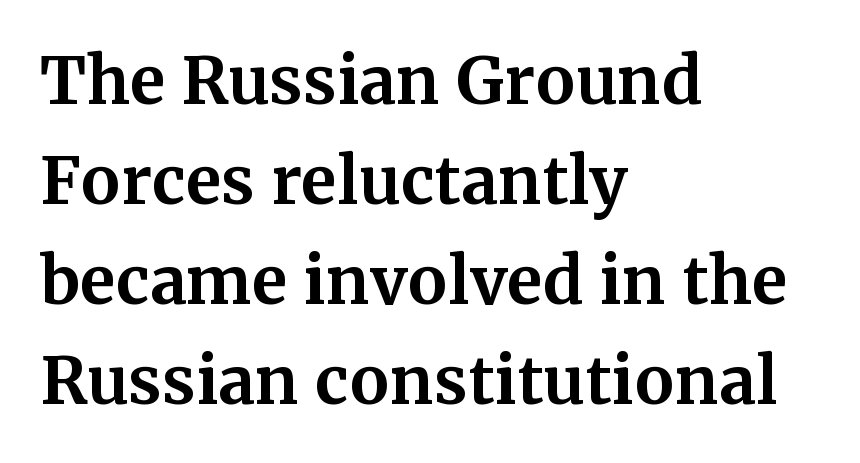
Q: Is the text bold? A: Yes.
Q: Is the text italic (slanted)? A: No, it is upright.
Q: Is the typeface a serif or a sans-serif typeface? A: Serif.
Q: Is the text underlined? A: No.
Q: How is the paragraph aligned? A: Left-aligned.
Q: Is the spacing between letters normal or unusually wide? A: Normal.
Q: Is the spacing between lines tight, normal or loose? A: Normal.
Q: Width (condensed, normal, or wide)? A: Normal.
Q: Stroke contrast? A: Medium.
Q: x-height? A: Medium.
Q: Monospaced? A: No.
